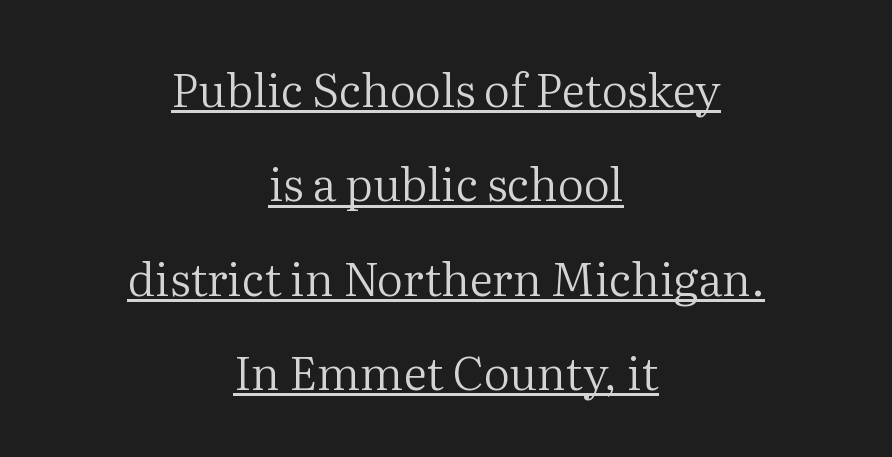
Default kerning and tracking; the words read as compact shapes. The lines in this sample share a center point and differ in where they start and stop. The designer went with a serif here, giving each stem small feet. Widely set lines give the paragraph a tall, airy silhouette. When letters stand straight like this, we call the style roman or upright. The typesetting does not lean heavy: it is not bold.
